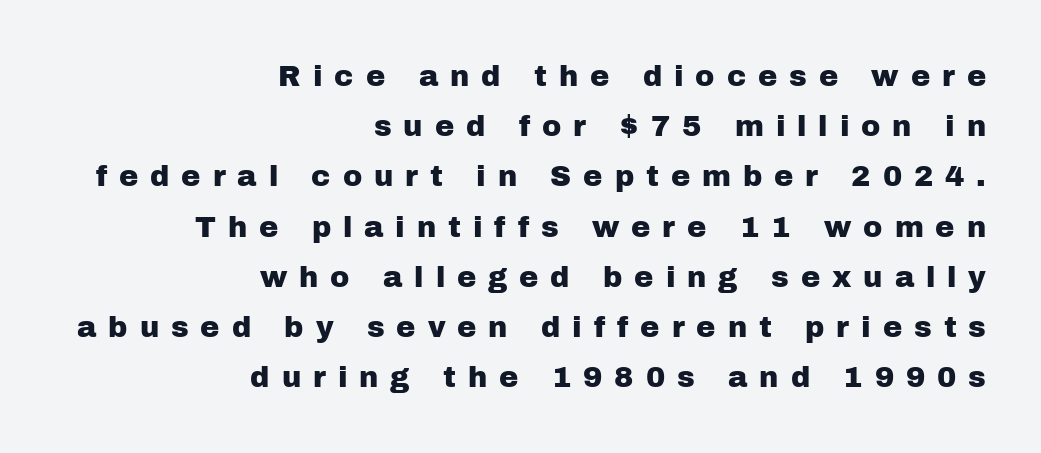
{"serif": "no", "italic": "no", "width": "normal", "stroke_contrast": "low", "x_height": "medium", "monospaced": "no", "underline": "no", "align": "right", "line_spacing_ratio": 1.73, "letter_spacing": "wide", "letter_spacing_em": 0.41, "glyph_px": 29}
